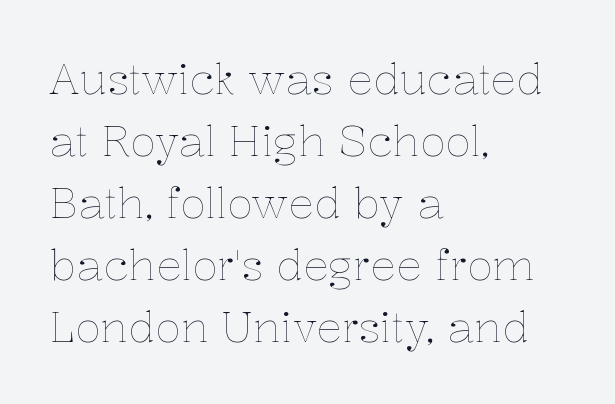
The image shows 43 px thin type, upright; set left-aligned, normal line spacing (1.44x), normal letter spacing, not underlined; low stroke contrast and a medium x-height.
